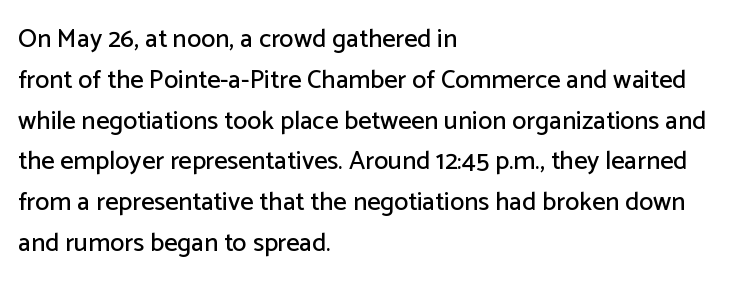
The image shows 26 px text type, upright; set left-aligned, normal line spacing (1.57x), normal letter spacing, not underlined.
